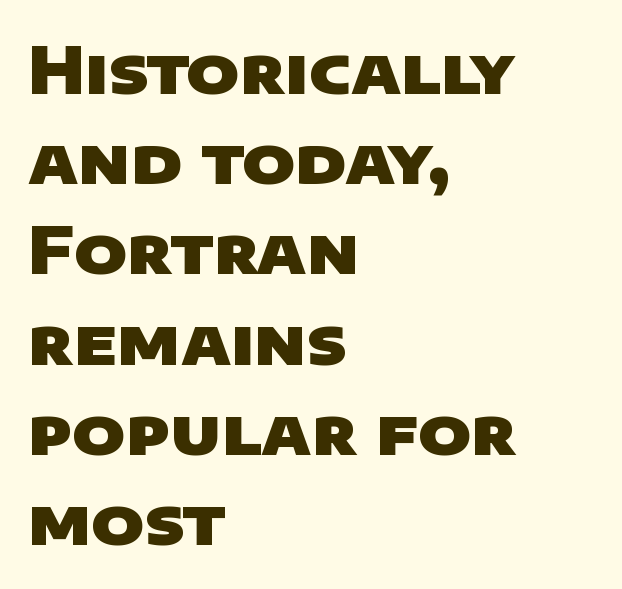
{"serif": "no", "bold": "yes", "weight": "heavy", "width": "wide", "stroke_contrast": "low", "x_height": "large", "monospaced": "no", "underline": "no", "align": "left", "line_spacing": "normal", "line_spacing_ratio": 1.41, "letter_spacing": "normal", "letter_spacing_em": 0.0, "glyph_px": 64}
